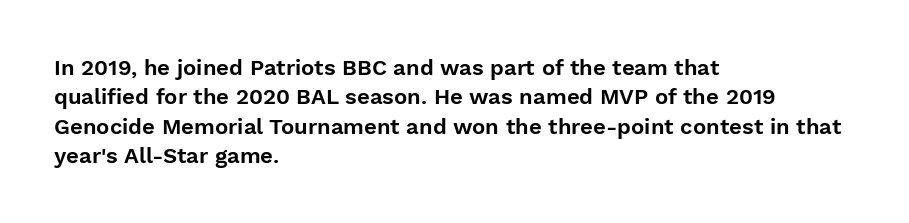
The image shows 22 px text type, upright; set left-aligned, normal line spacing (1.33x), normal letter spacing, not underlined.
